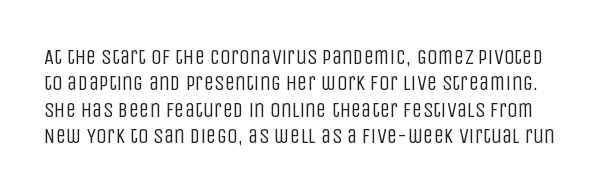
{"italic": "no", "bold": "no", "underline": "no", "line_spacing": "normal", "line_spacing_ratio": 1.26, "letter_spacing": "normal", "letter_spacing_em": 0.0, "glyph_px": 21}
